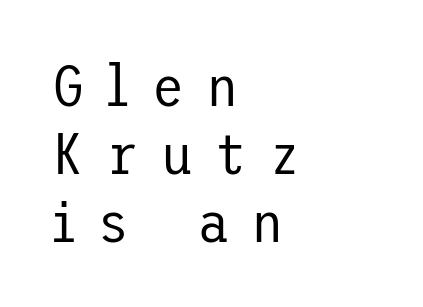
Q: Is the text bold? A: No.
Q: Is the text italic (slanted)? A: No, it is upright.
Q: Is the typeface a serif or a sans-serif typeface? A: Sans-serif.
Q: Is the text underlined? A: No.
Q: How is the paragraph aligned? A: Left-aligned.
Q: Is the spacing between letters normal or unusually wide? A: Unusually wide.
Q: Is the spacing between lines tight, normal or loose? A: Tight.
Q: Width (condensed, normal, or wide)? A: Normal.
Q: Stroke contrast? A: Low.
Q: x-height? A: Medium.
